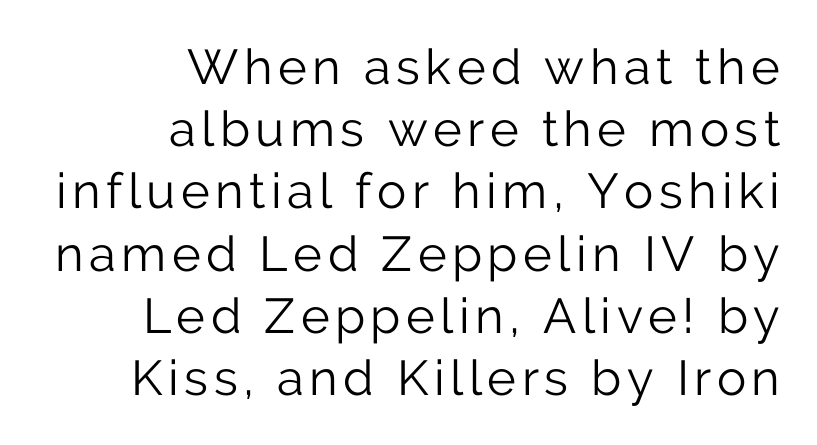
The image shows 49 px light sans-serif type, upright; set right-aligned, normal line spacing (1.27x), not underlined; low stroke contrast and a medium x-height.
